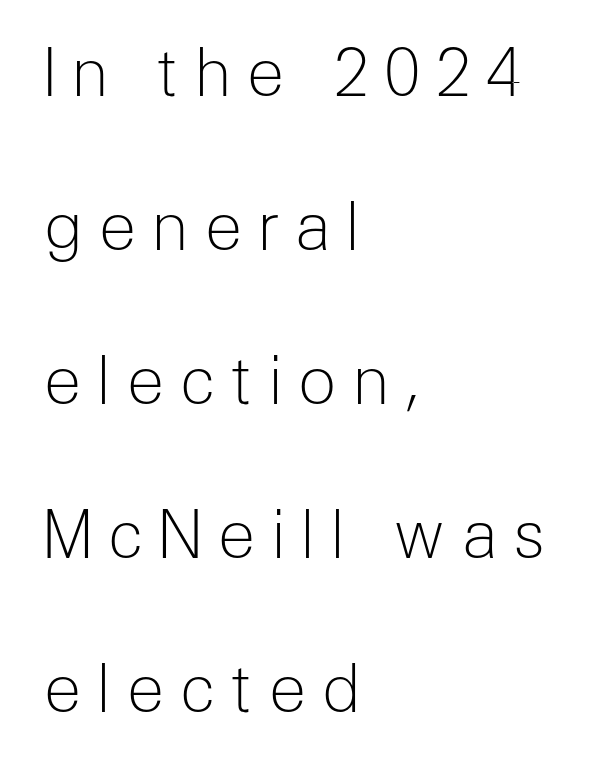
Q: Is the text bold? A: No.
Q: Is the text italic (slanted)? A: No, it is upright.
Q: Is the typeface a serif or a sans-serif typeface? A: Sans-serif.
Q: Is the text underlined? A: No.
Q: How is the paragraph aligned? A: Left-aligned.
Q: Is the spacing between letters normal or unusually wide? A: Unusually wide.
Q: Is the spacing between lines tight, normal or loose? A: Loose.
Q: Width (condensed, normal, or wide)? A: Normal.
Q: Stroke contrast? A: Low.
Q: x-height? A: Medium.
Q: Monospaced? A: No.
